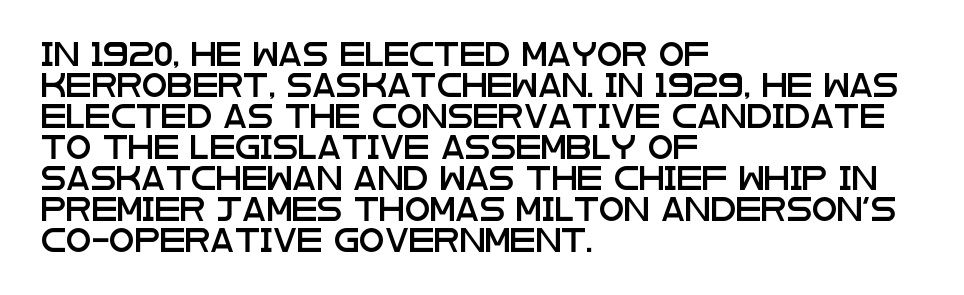
The image shows 23 px text type, upright; set left-aligned, normal line spacing (1.35x), normal letter spacing, not underlined.
